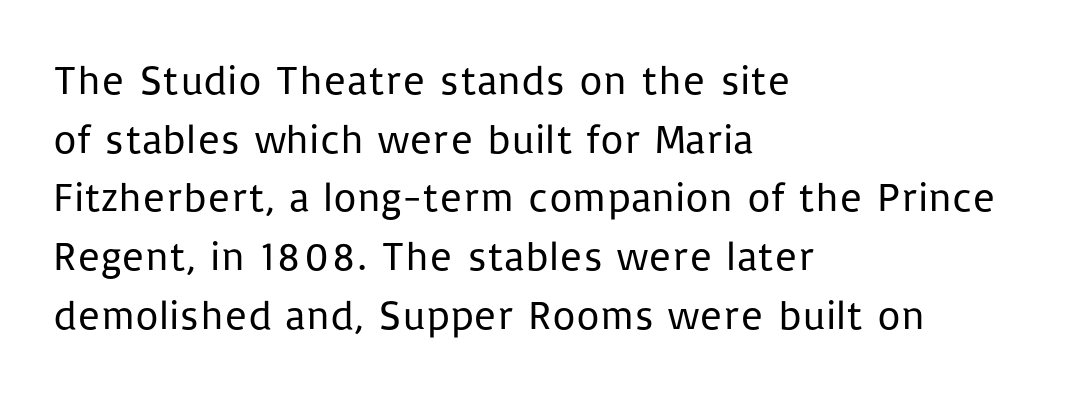
The image shows 41 px regular-weight sans-serif type, upright; set left-aligned, normal line spacing (1.43x), normal letter spacing, not underlined; low stroke contrast and a medium x-height.
